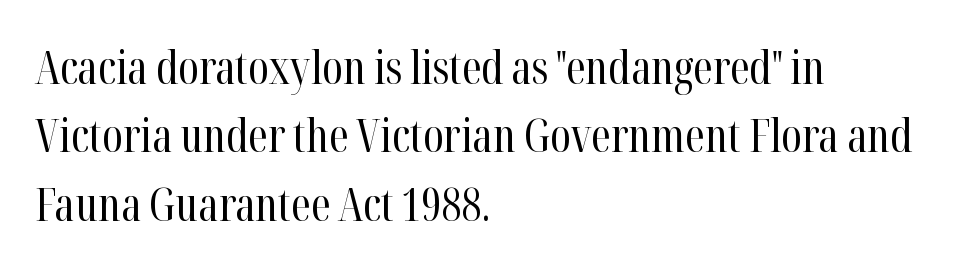
The image shows 45 px regular-weight, condensed serif type, upright; set left-aligned, normal line spacing (1.52x), normal letter spacing, not underlined; high stroke contrast and a medium x-height.
